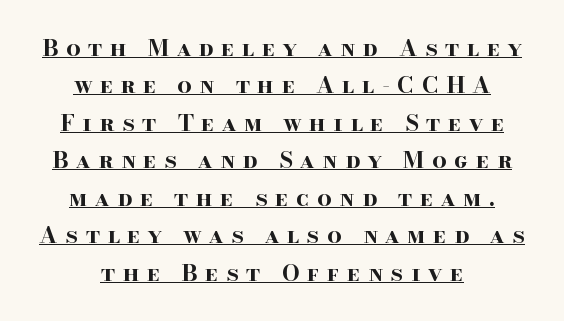
The whitespace from short lines is split evenly between both sides. The rendering uses the underline text-decoration. The block of text has a typical density, with ordinary space between rows. Chunky letters — that's bold for sure. The letterforms stand isolated, each surrounded by extra space. The typography opts for an upright posture over an oblique one.
